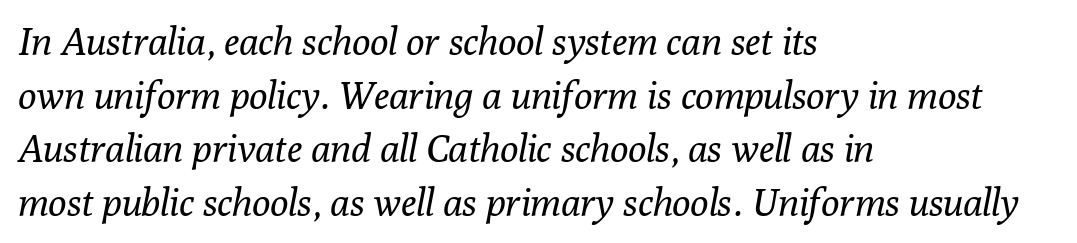
The image shows 38 px regular-weight serif type, italic (leaning right); set left-aligned, normal line spacing (1.41x), normal letter spacing, not underlined; low stroke contrast and a medium x-height.
